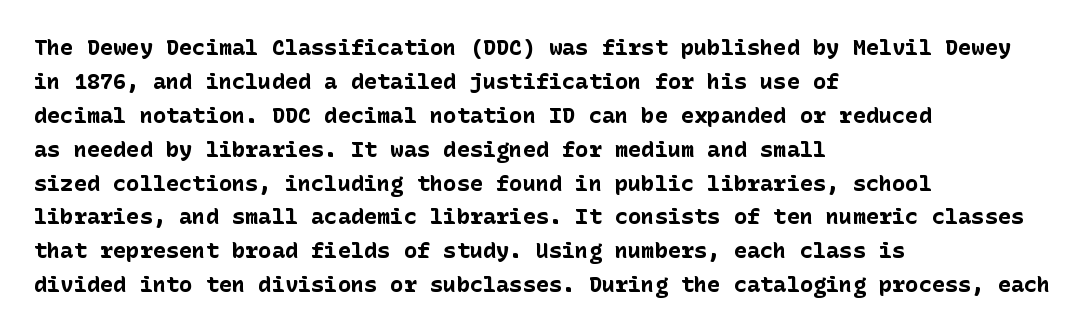
Q: Is the text bold? A: Yes.
Q: Is the text italic (slanted)? A: No, it is upright.
Q: Is the text underlined? A: No.
Q: How is the paragraph aligned? A: Left-aligned.
Q: Is the spacing between letters normal or unusually wide? A: Normal.
Q: Is the spacing between lines tight, normal or loose? A: Normal.
